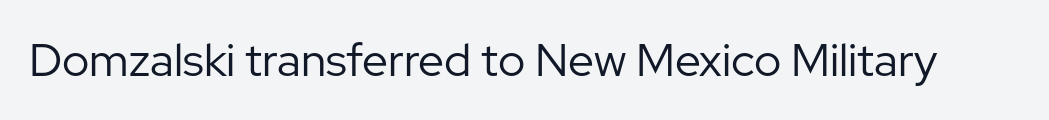
Q: Is the text bold? A: No.
Q: Is the text italic (slanted)? A: No, it is upright.
Q: Is the typeface a serif or a sans-serif typeface? A: Sans-serif.
Q: Is the text underlined? A: No.
Q: Is the spacing between letters normal or unusually wide? A: Normal.
Q: Width (condensed, normal, or wide)? A: Normal.
Q: Stroke contrast? A: Low.
Q: x-height? A: Medium.
Q: Monospaced? A: No.
